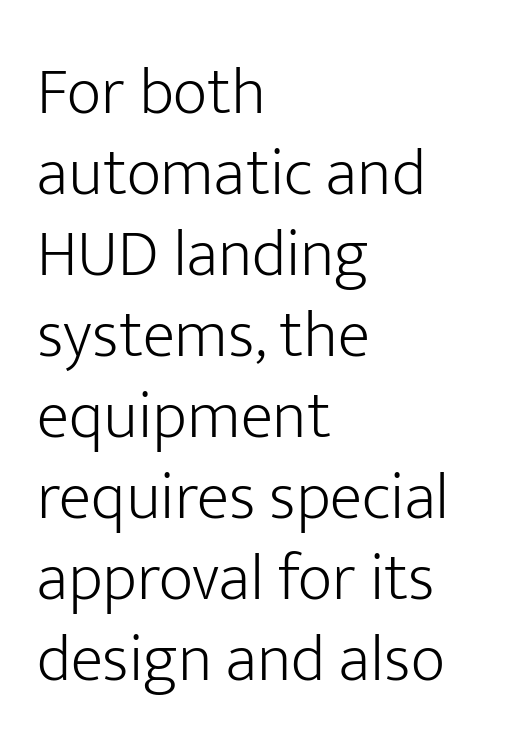
{"serif": "no", "italic": "no", "bold": "no", "weight": "light", "width": "normal", "stroke_contrast": "low", "x_height": "medium", "monospaced": "no", "underline": "no", "align": "left", "line_spacing_ratio": 1.21, "letter_spacing": "normal", "letter_spacing_em": 0.0, "glyph_px": 67}
